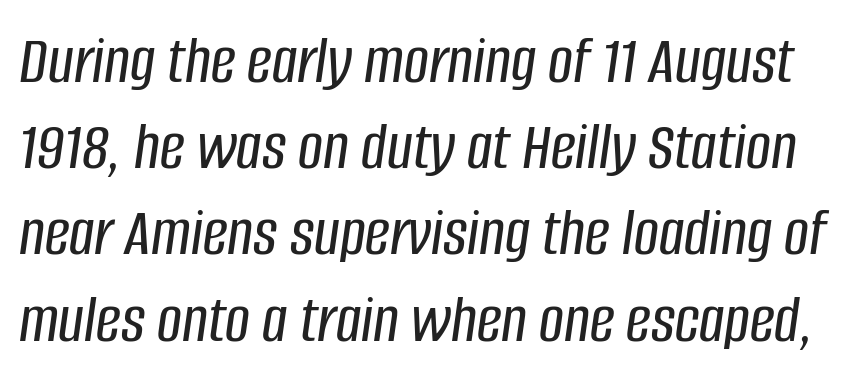
{"italic": "yes", "lean": "right", "slant_degrees": 8, "width": "condensed", "stroke_contrast": "low", "x_height": "large", "monospaced": "no", "underline": "no", "line_spacing": "normal", "line_spacing_ratio": 1.25, "letter_spacing": "normal", "letter_spacing_em": 0.0, "glyph_px": 69}
